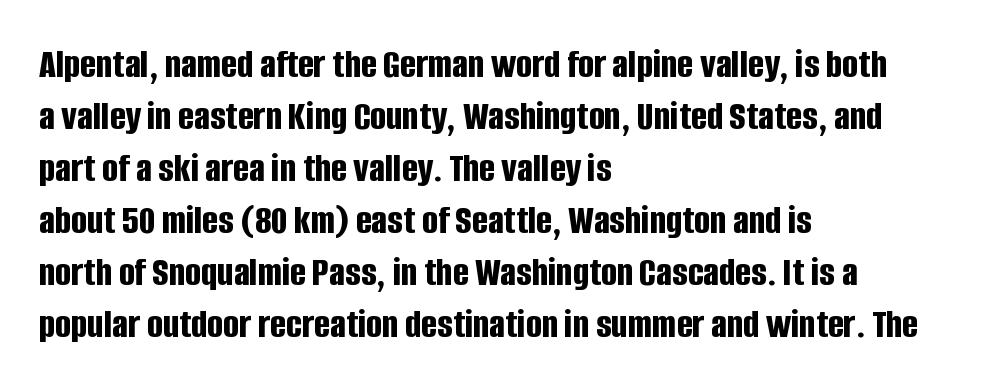
The image shows 42 px bold, condensed sans-serif type, upright; set left-aligned, line spacing 1.24x, normal letter spacing, not underlined; low stroke contrast and a large x-height.
